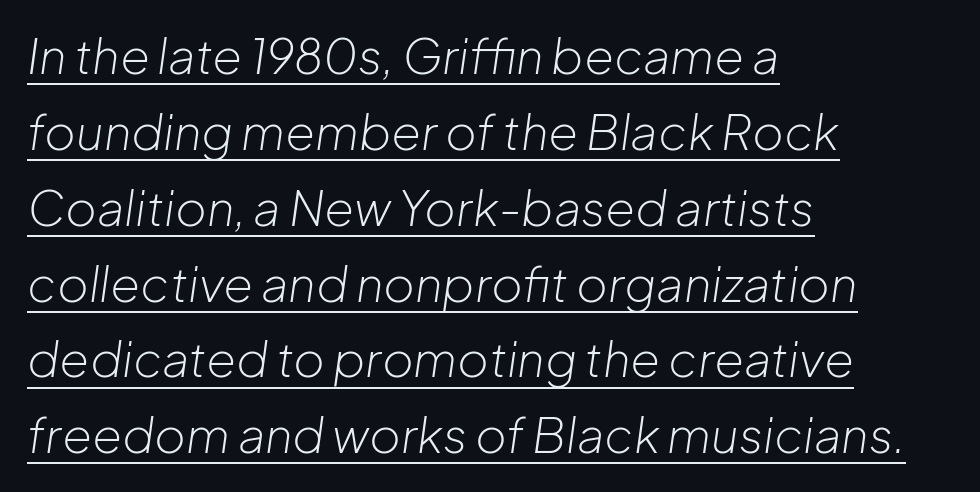
{"italic": "yes", "lean": "right", "slant_degrees": 8, "bold": "no", "weight": "light", "width": "normal", "stroke_contrast": "low", "x_height": "medium", "monospaced": "no", "underline": "yes", "align": "left", "line_spacing": "normal", "line_spacing_ratio": 1.58, "letter_spacing": "normal", "letter_spacing_em": 0.0, "glyph_px": 48}
